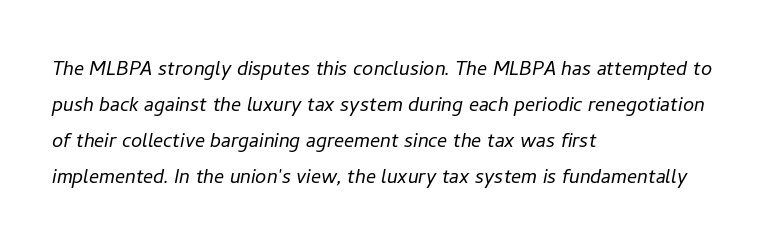
The image shows 25 px text type, italic (leaning right); set left-aligned, normal line spacing (1.44x), normal letter spacing, not underlined.
